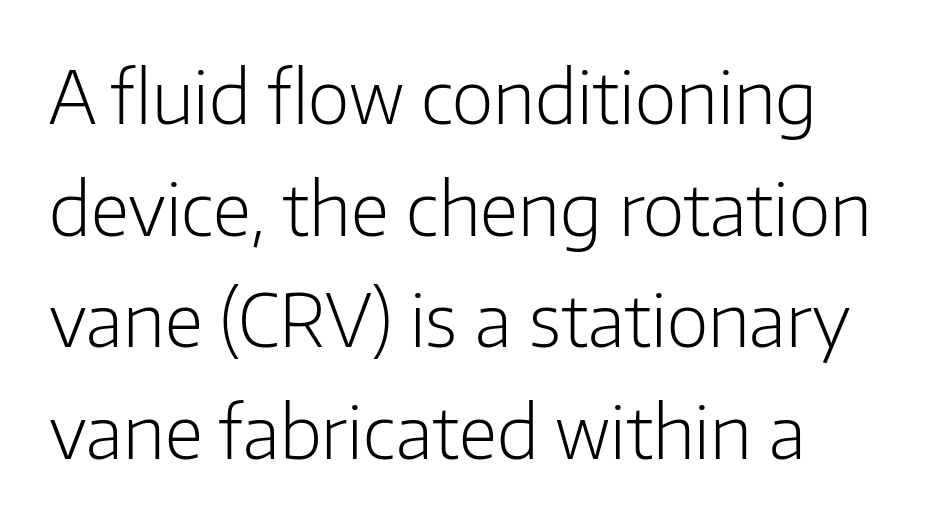
{"serif": "no", "italic": "no", "bold": "no", "weight": "light", "width": "normal", "stroke_contrast": "low", "x_height": "medium", "monospaced": "no", "underline": "no", "line_spacing": "normal", "line_spacing_ratio": 1.55, "letter_spacing": "normal", "letter_spacing_em": 0.0, "glyph_px": 72}
